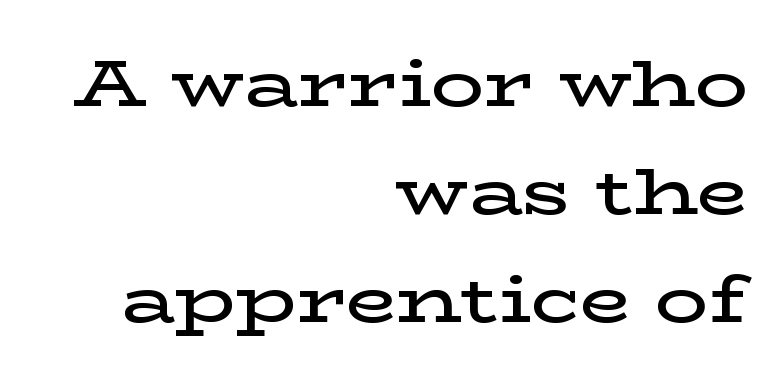
The image shows 66 px semibold, wide serif type, upright; set right-aligned, normal line spacing (1.64x), normal letter spacing, not underlined; low stroke contrast and a medium x-height.
